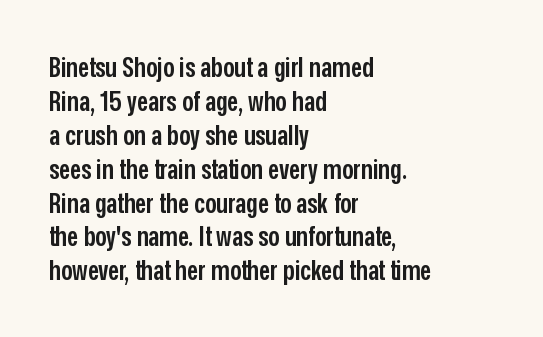
The image shows 28 px semibold, condensed sans-serif type, upright; set left-aligned, line spacing 1.21x, normal letter spacing, not underlined; low stroke contrast and a medium x-height.
